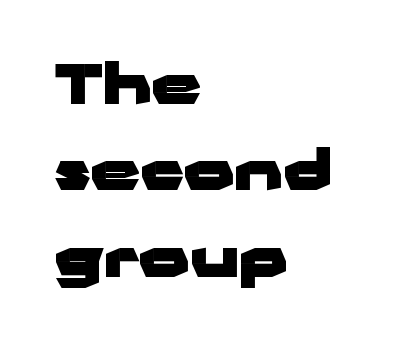
The image shows 55 px heavy, wide sans-serif type, upright; set left-aligned, normal line spacing (1.57x), normal letter spacing, not underlined; low stroke contrast and a medium x-height.
